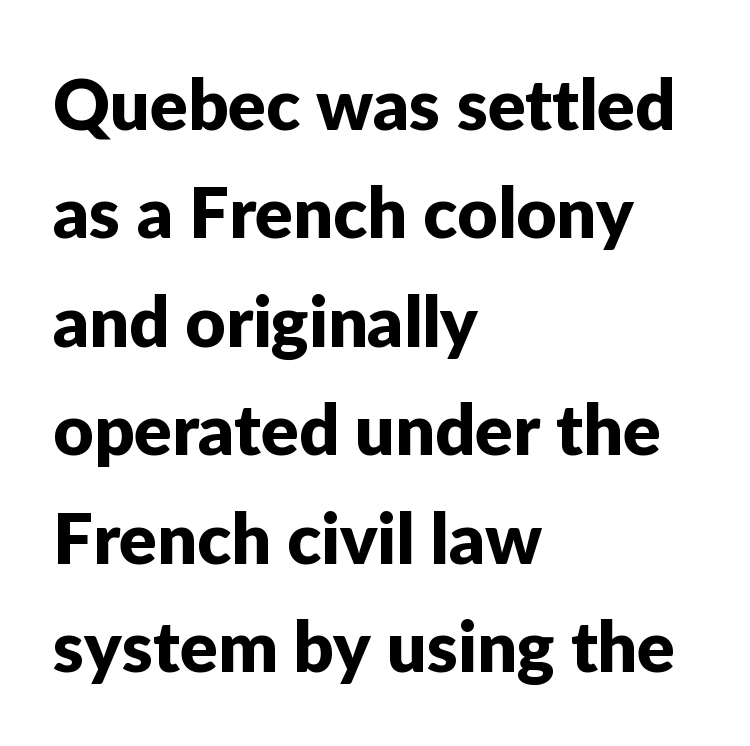
Q: Is the text italic (slanted)? A: No, it is upright.
Q: Is the typeface a serif or a sans-serif typeface? A: Sans-serif.
Q: Is the text underlined? A: No.
Q: How is the paragraph aligned? A: Left-aligned.
Q: Is the spacing between letters normal or unusually wide? A: Normal.
Q: Is the spacing between lines tight, normal or loose? A: Normal.
Q: Width (condensed, normal, or wide)? A: Normal.
Q: Stroke contrast? A: Low.
Q: x-height? A: Medium.
Q: Monospaced? A: No.
